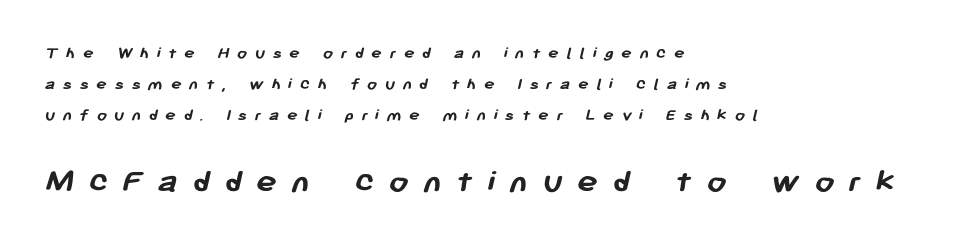
The image shows 35 px semibold sans-serif type; set left-aligned, line spacing 1.72x, unusually wide letter spacing (+0.41 em), not underlined; the second (bottom) block is 1.94x larger; low stroke contrast and a medium x-height.
